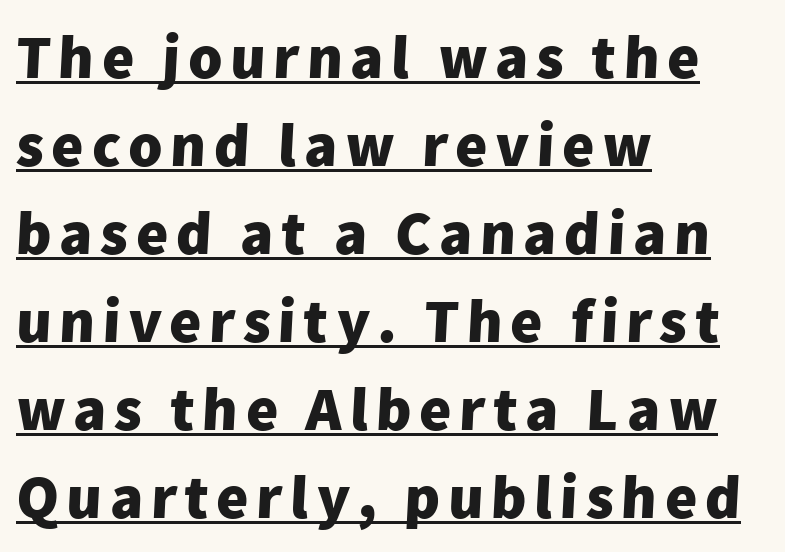
Q: Is the text bold? A: Yes.
Q: Is the typeface a serif or a sans-serif typeface? A: Sans-serif.
Q: Is the text underlined? A: Yes.
Q: How is the paragraph aligned? A: Left-aligned.
Q: Is the spacing between lines tight, normal or loose? A: Normal.
Q: Width (condensed, normal, or wide)? A: Normal.
Q: Stroke contrast? A: Low.
Q: x-height? A: Medium.
Q: Monospaced? A: No.
